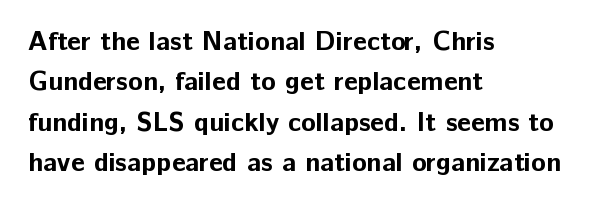
{"italic": "no", "bold": "yes", "underline": "no", "align": "left", "line_spacing": "normal", "line_spacing_ratio": 1.5, "letter_spacing": "normal", "letter_spacing_em": 0.0, "glyph_px": 27}
